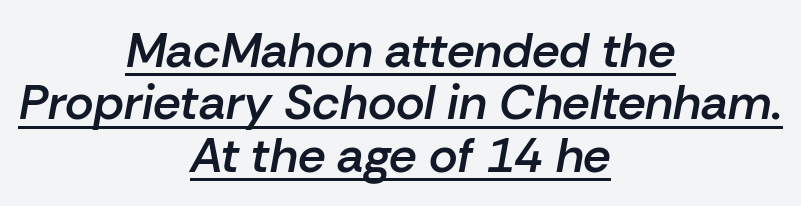
Q: Is the text bold? A: Semi-bold.
Q: Is the text italic (slanted)? A: Yes, it leans right by about 10 degrees.
Q: Is the text underlined? A: Yes.
Q: How is the paragraph aligned? A: Centered.
Q: Is the spacing between letters normal or unusually wide? A: Normal.
Q: Is the spacing between lines tight, normal or loose? A: Tight.
Q: Width (condensed, normal, or wide)? A: Normal.
Q: Stroke contrast? A: Low.
Q: x-height? A: Medium.
Q: Monospaced? A: No.
